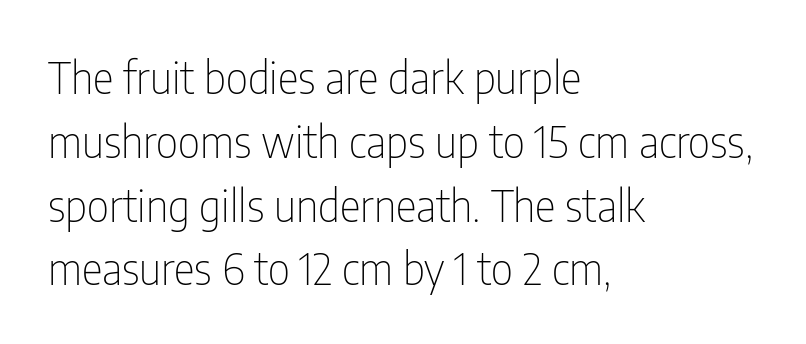
The image shows 44 px thin, condensed sans-serif type, upright; set left-aligned, normal line spacing (1.45x), normal letter spacing, not underlined; low stroke contrast and a medium x-height.
